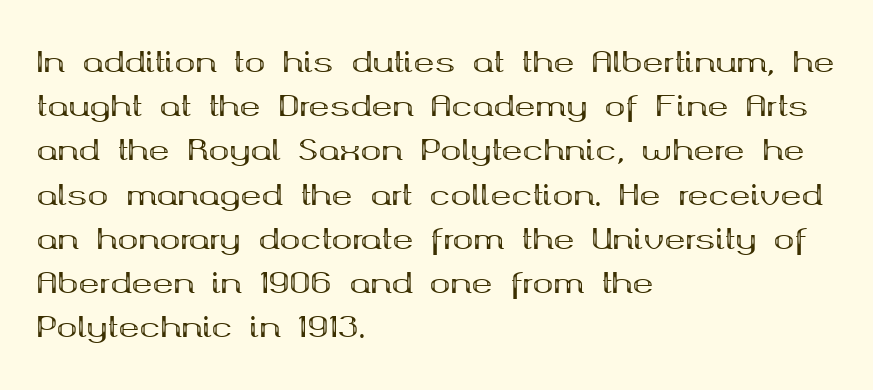
Typographic density is high because the face is bold. Posture: upright roman. Each row of text sits above clean, open space. The face used here is seriffed, in the tradition of book romans. The passage shown has conventional tracking throughout.
